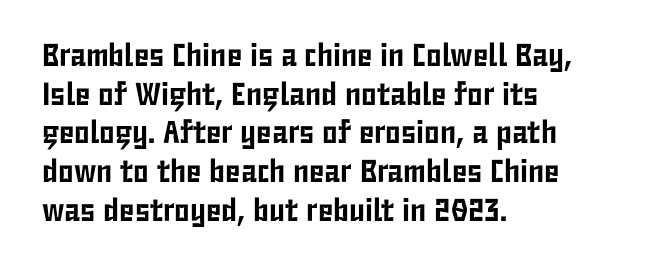
The typesetter chose a ragged-right arrangement here. This rendering leaves character spacing at its baseline value. Check under the words: just untouched page. The face used here is a sans, in the tradition of grotesques and geometrics. The letters advance in unequal steps, a hallmark of proportional type. Is there any slant? The stems are plumb.
